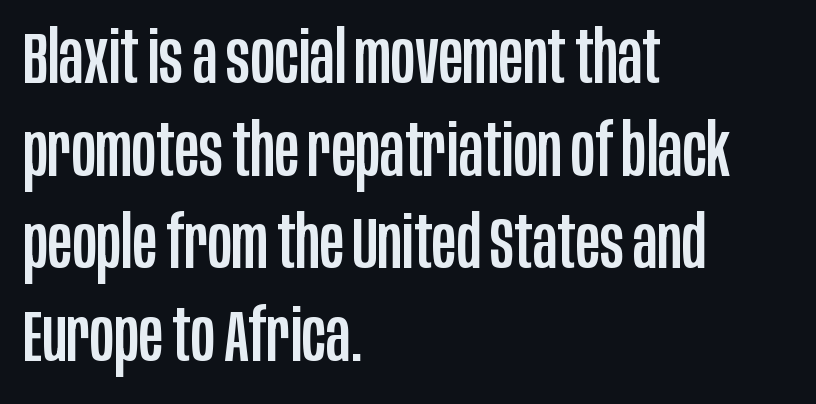
The image shows 73 px condensed sans-serif type, upright; set left-aligned, normal line spacing (1.27x), normal letter spacing, not underlined; low stroke contrast and a large x-height.
